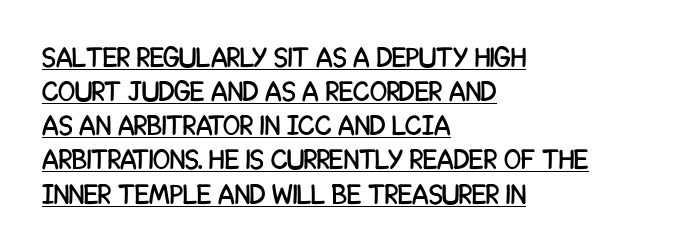
{"serif": "no", "italic": "no", "width": "condensed", "stroke_contrast": "low", "x_height": "large", "monospaced": "no", "underline": "yes", "align": "left", "line_spacing_ratio": 1.22, "letter_spacing": "normal", "letter_spacing_em": 0.0, "glyph_px": 28}
